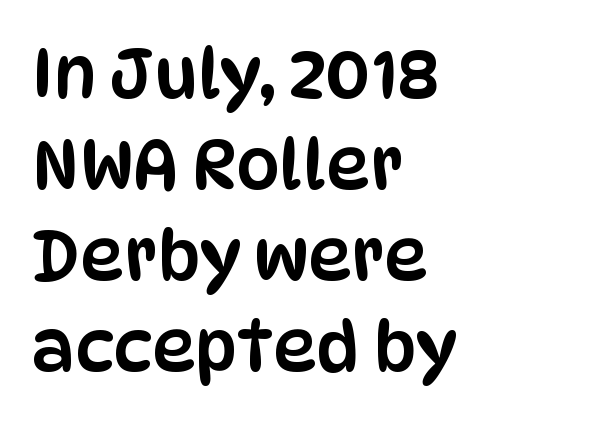
The passage shown stacks its lines at a standard gap. This rendering features lettering with no underline. The face used here is rendered with its standard letterfit. If you drew a line through each stem, it would be perfectly vertical. The ragged edge is on the right, which tells us the setting is flush left. The rendering uses natural spacing where letterforms have individual widths.
